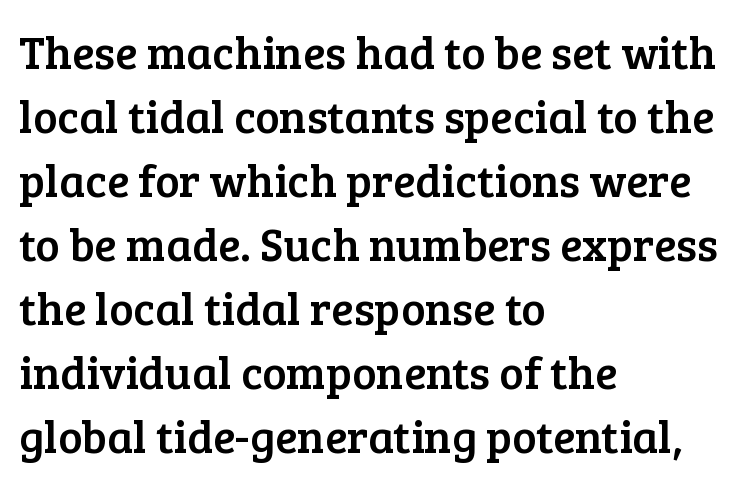
{"serif": "yes", "italic": "no", "width": "normal", "stroke_contrast": "low", "x_height": "medium", "monospaced": "no", "underline": "no", "align": "left", "line_spacing": "normal", "line_spacing_ratio": 1.39, "letter_spacing": "normal", "letter_spacing_em": 0.0, "glyph_px": 46}
